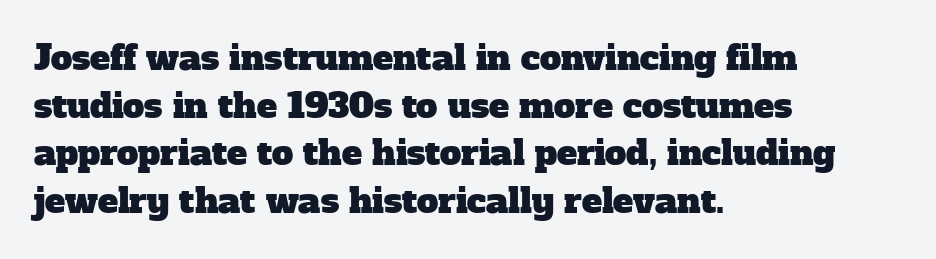
{"serif": "yes", "width": "normal", "stroke_contrast": "low", "x_height": "medium", "monospaced": "no", "underline": "no", "align": "left", "line_spacing": "normal", "line_spacing_ratio": 1.4, "letter_spacing": "normal", "letter_spacing_em": 0.0, "glyph_px": 34}
